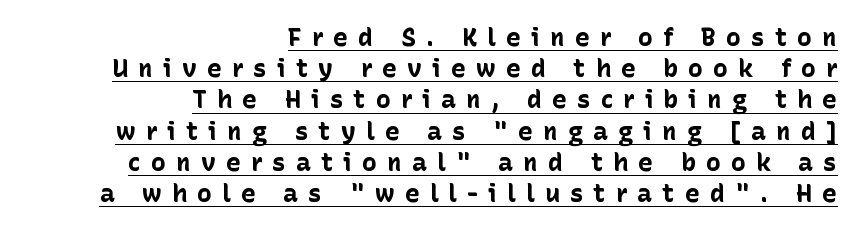
The image shows 25 px bold type, upright; set right-aligned, normal line spacing (1.25x), unusually wide letter spacing (+0.4 em), underlined.
